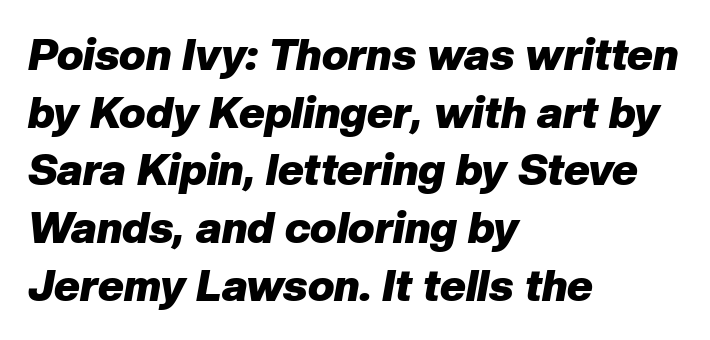
Q: Is the text bold? A: Yes.
Q: Is the text italic (slanted)? A: Yes, it leans right by about 10 degrees.
Q: Is the text underlined? A: No.
Q: How is the paragraph aligned? A: Left-aligned.
Q: Is the spacing between letters normal or unusually wide? A: Normal.
Q: Is the spacing between lines tight, normal or loose? A: Normal.
Q: Width (condensed, normal, or wide)? A: Normal.
Q: Stroke contrast? A: Low.
Q: x-height? A: Medium.
Q: Monospaced? A: No.
